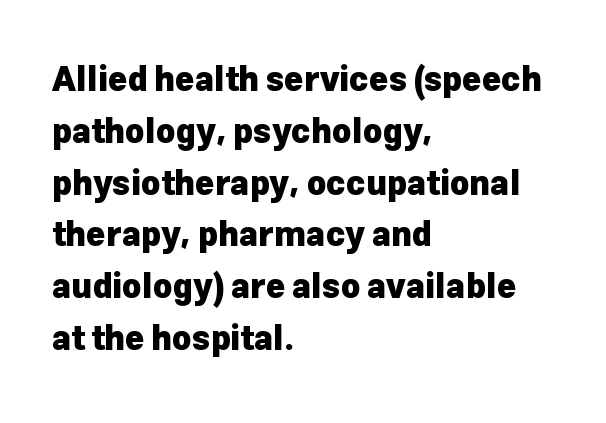
{"serif": "no", "italic": "no", "bold": "yes", "weight": "heavy", "width": "normal", "stroke_contrast": "low", "x_height": "medium", "monospaced": "no", "underline": "no", "align": "left", "line_spacing": "normal", "line_spacing_ratio": 1.57, "letter_spacing": "normal", "letter_spacing_em": 0.0, "glyph_px": 33}
